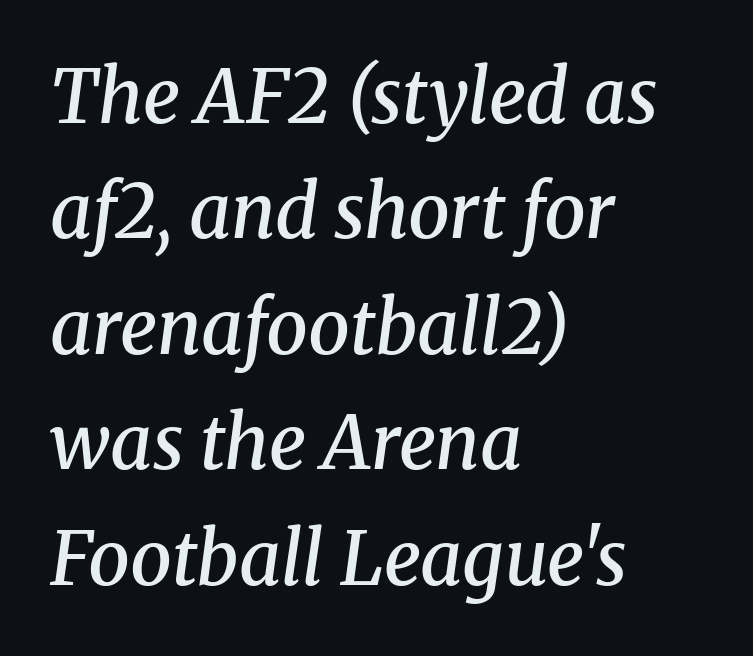
{"serif": "yes", "italic": "yes", "lean": "right", "slant_degrees": 8, "bold": "semi", "weight": "semibold", "width": "normal", "stroke_contrast": "medium", "x_height": "medium", "monospaced": "no", "underline": "no", "align": "left", "line_spacing": "normal", "line_spacing_ratio": 1.56, "letter_spacing": "normal", "letter_spacing_em": 0.0, "glyph_px": 74}
